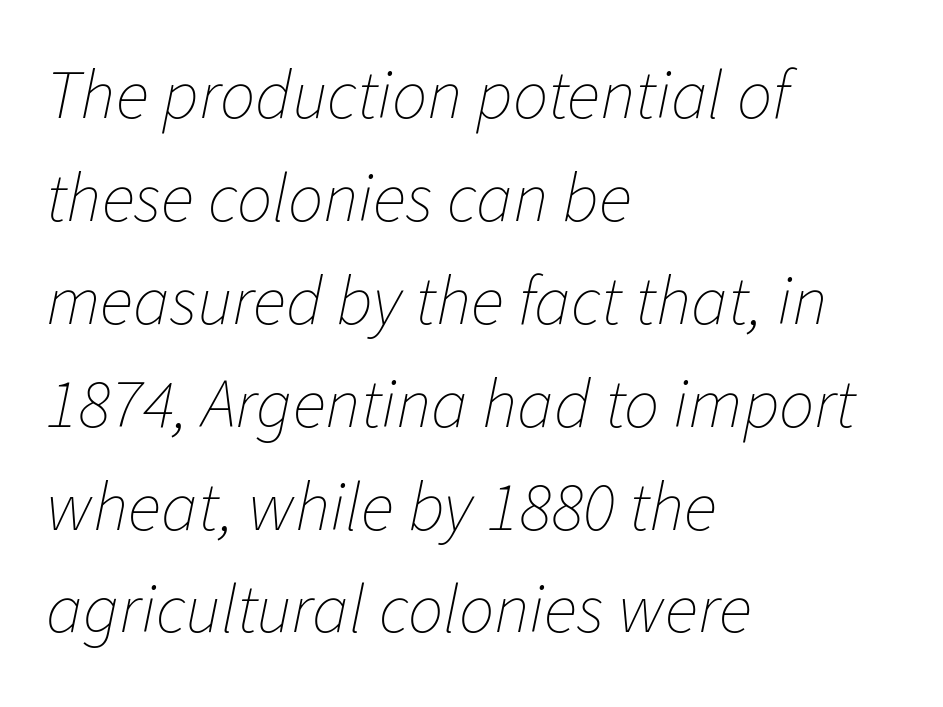
The image shows 70 px thin type, italic (leaning right); set left-aligned, normal line spacing (1.47x), normal letter spacing, not underlined; low stroke contrast and a medium x-height.
